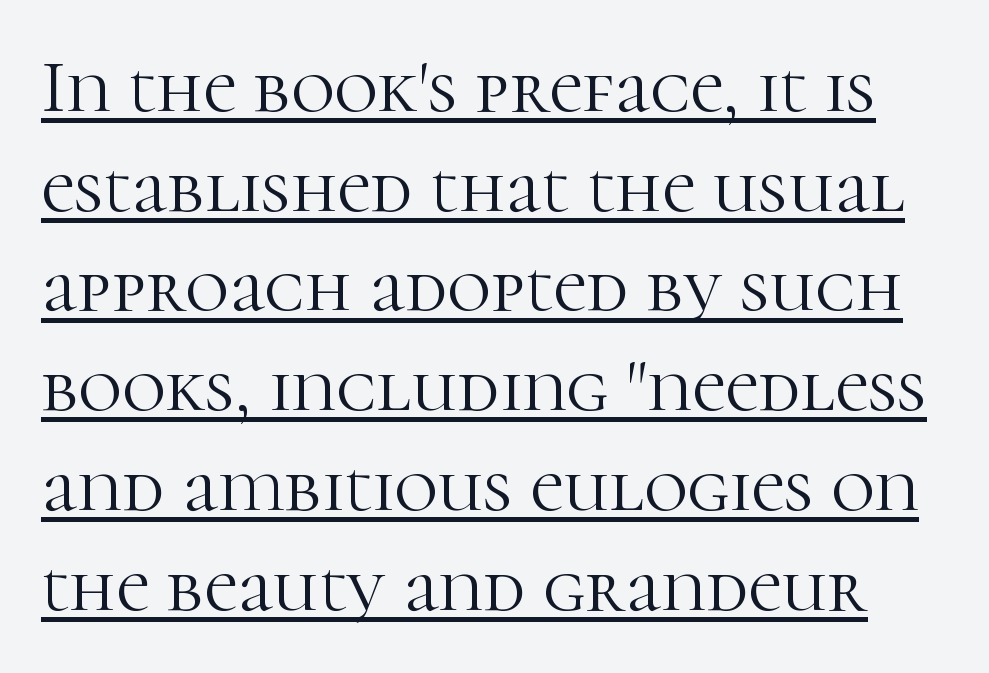
{"serif": "yes", "italic": "no", "bold": "no", "weight": "light", "width": "normal", "stroke_contrast": "high", "x_height": "medium", "monospaced": "no", "underline": "yes", "line_spacing": "normal", "line_spacing_ratio": 1.33, "letter_spacing": "normal", "letter_spacing_em": 0.0, "glyph_px": 75}
